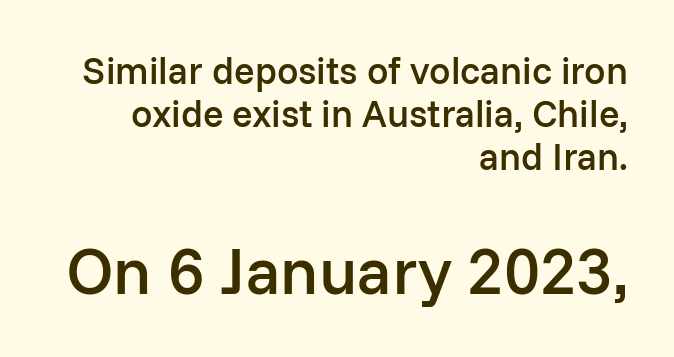
Does the lettering tilt? It doesn't — this is upright. I'd call this a sans setting — the letters go barefoot. Character widths vary here, with narrow letters taking less room than wide ones. Stems and bowls a touch heavier than normal — semibold. Caption: standard tracking, unaltered. Line endings align vertically; line beginnings do not.
